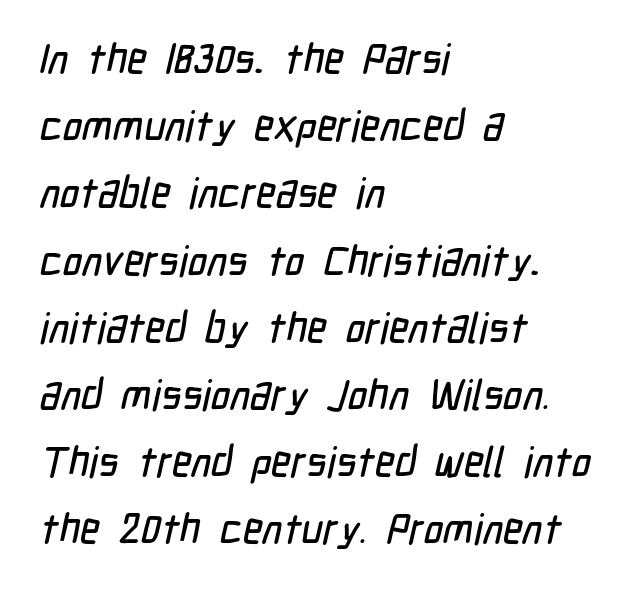
Q: Is the typeface a serif or a sans-serif typeface? A: Sans-serif.
Q: Is the text underlined? A: No.
Q: How is the paragraph aligned? A: Left-aligned.
Q: Is the spacing between letters normal or unusually wide? A: Normal.
Q: Is the spacing between lines tight, normal or loose? A: Normal.
Q: Width (condensed, normal, or wide)? A: Condensed.
Q: Stroke contrast? A: Low.
Q: x-height? A: Medium.
Q: Monospaced? A: No.
